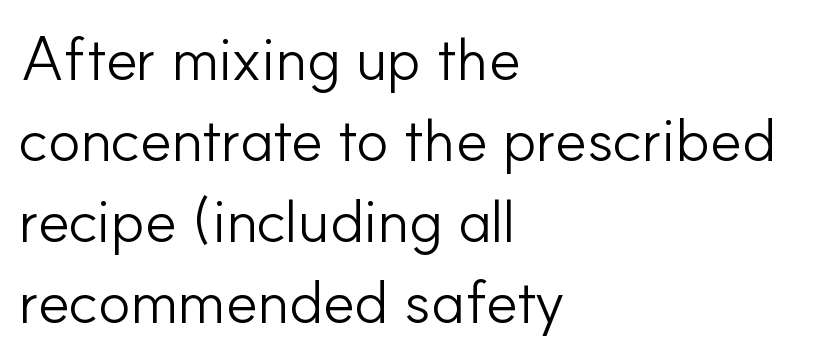
The image shows 61 px light sans-serif type, upright; set left-aligned, normal line spacing (1.33x), normal letter spacing, not underlined; low stroke contrast and a small x-height.
